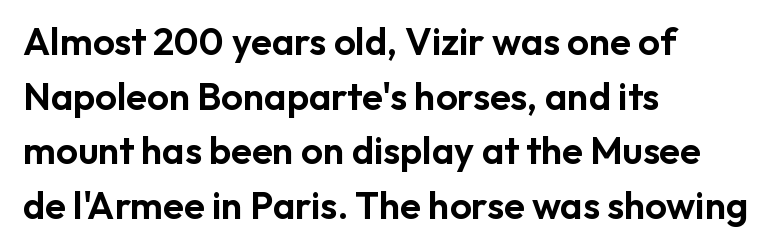
Tracking value appears to be zero — textbook default spacing. Think of a printed novel: that variable character pitch is what you see here. Descenders hang freely into open space. Upright lettering throughout. What's the leading like? Ordinary, nothing unusual. The paragraph shown leans on its left margin.
